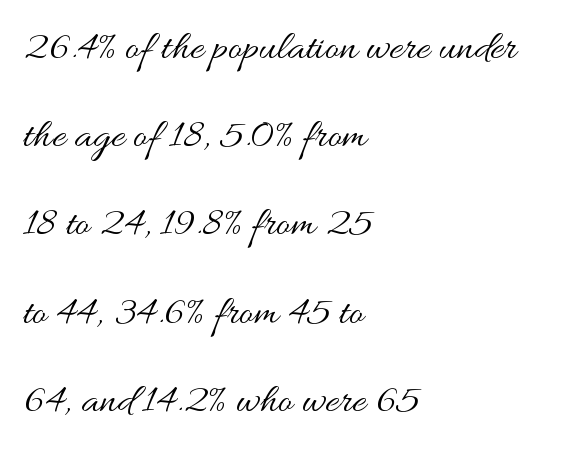
The image shows 42 px regular-weight, wide type; set left-aligned, loose line spacing (2.1x), normal letter spacing, not underlined; medium stroke contrast and a small x-height.
